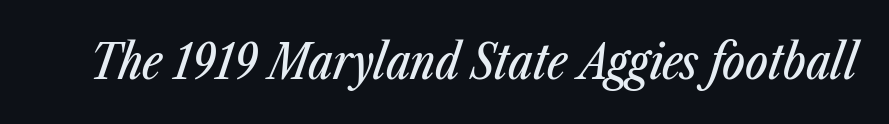
Descender tails drop into unmarked territory. Caption: standard tracking, unaltered. You could not count columns in this text — the font is proportionally spaced. Compared with ordinary roman type, these characters are visibly tilted.
